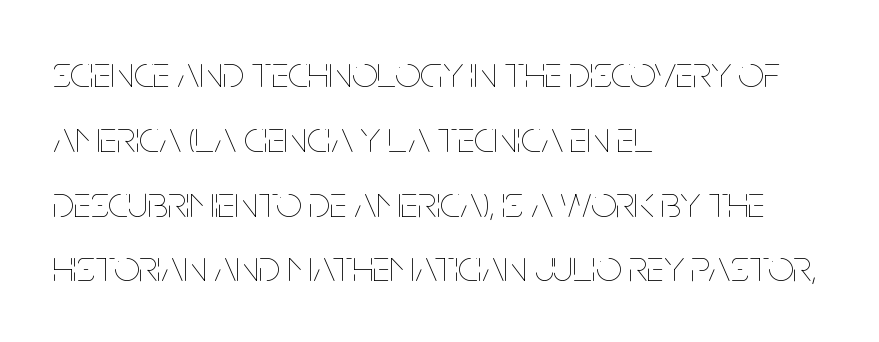
The image shows 45 px thin, condensed type, upright; set left-aligned, normal line spacing (1.44x), normal letter spacing, not underlined; low stroke contrast and a large x-height.
